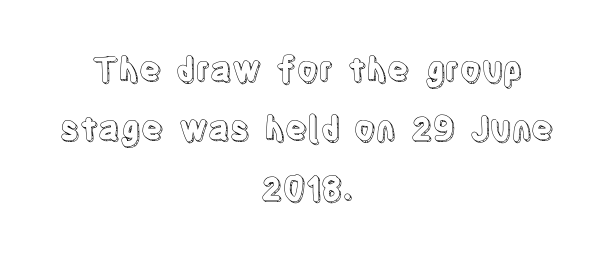
The image shows 33 px condensed type, upright; set centered, line spacing 1.8x, normal letter spacing, not underlined; a large x-height.
